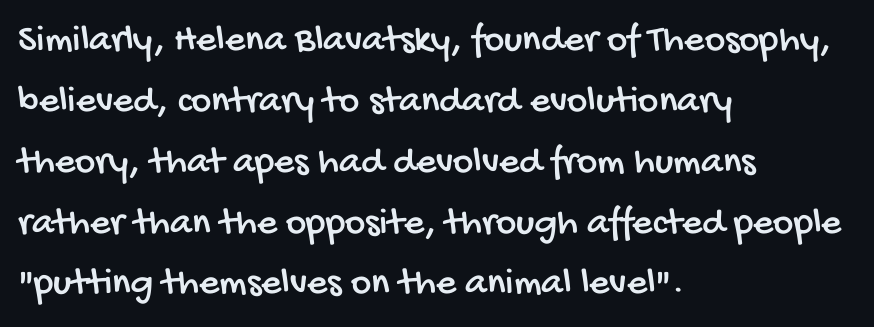
The string is rendered with underlining switched off. How would I describe the line gaps? Plain and ordinary. Check where the strokes stop: nothing finishes them off — pure sans. Do the characters align in a grid? No, the font is proportional. The ragged edge is on the right, which tells us the setting is flush left. Tracking here is standard; glyphs follow each other at the usual distance.
